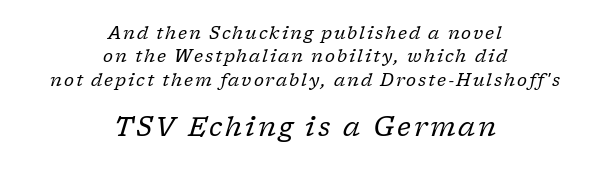
{"italic": "yes", "lean": "right", "slant_degrees": 17, "bold": "no", "underline": "no", "align": "center", "line_spacing": "normal", "line_spacing_ratio": 1.38, "larger_block": "second", "size_ratio": 1.53, "glyph_px": 26}
